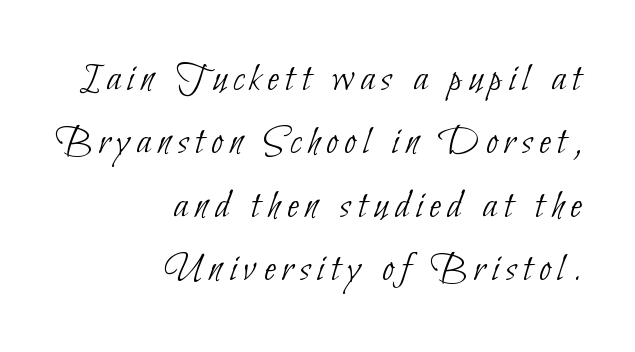
The image shows 42 px thin, condensed sans-serif type; set right-aligned, normal line spacing (1.51x), not underlined; low stroke contrast and a small x-height.
